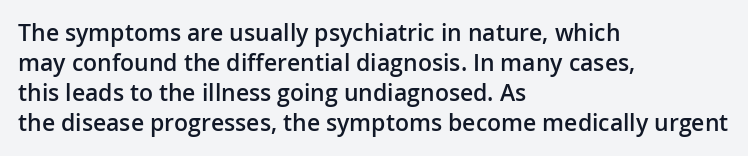
Q: Is the text bold? A: Semi-bold.
Q: Is the text italic (slanted)? A: No, it is upright.
Q: Is the text underlined? A: No.
Q: How is the paragraph aligned? A: Left-aligned.
Q: Is the spacing between letters normal or unusually wide? A: Normal.
Q: Is the spacing between lines tight, normal or loose? A: Normal.
